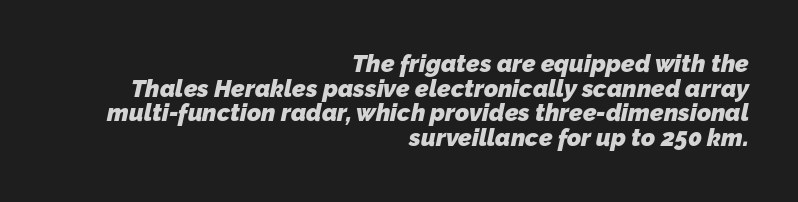
{"bold": "yes", "underline": "no", "align": "right", "line_spacing": "tight", "line_spacing_ratio": 1.03, "letter_spacing": "normal", "letter_spacing_em": 0.0, "glyph_px": 24}
